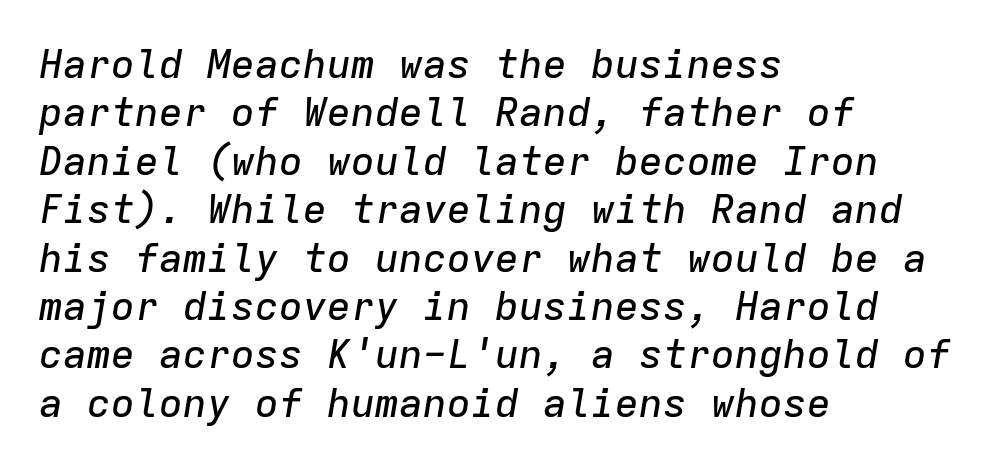
The image shows 40 px text type, italic (leaning right), monospaced; set left-aligned, line spacing 1.21x, normal letter spacing, not underlined; low stroke contrast and a medium x-height.
